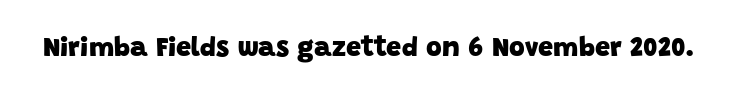
The image shows 27 px bold type; set normal letter spacing, not underlined.
